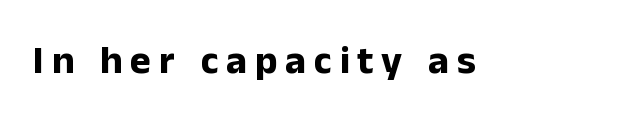
The lettering stays uniformly vertical, giving the passage a roman look. Think of a printed novel: that variable character pitch is what you see here. Chunky letters — that's bold for sure. I'd call this a sans setting — the letters go barefoot. Type without underlining.
